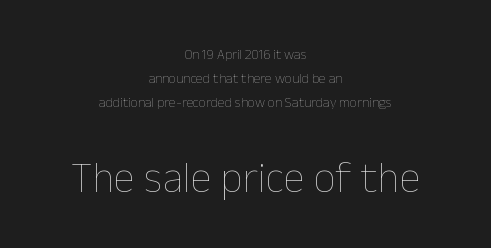
Q: Is the text bold? A: No.
Q: Is the text italic (slanted)? A: No, it is upright.
Q: Is the text underlined? A: No.
Q: How is the paragraph aligned? A: Centered.
Q: Is the spacing between letters normal or unusually wide? A: Normal.
Q: Which block of text is set in a larger size, the first (top) or the second (bottom)? A: The second (bottom) one.
Q: Width (condensed, normal, or wide)? A: Normal.
Q: Stroke contrast? A: Low.
Q: x-height? A: Medium.
Q: Monospaced? A: No.
